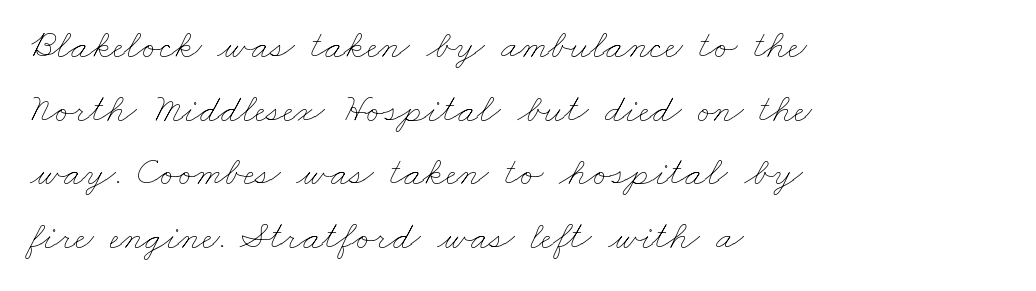
{"bold": "no", "weight": "thin", "width": "wide", "stroke_contrast": "low", "x_height": "small", "monospaced": "no", "underline": "no", "align": "left", "line_spacing": "normal", "line_spacing_ratio": 1.59, "letter_spacing": "normal", "letter_spacing_em": 0.0, "glyph_px": 40}
